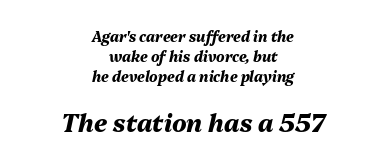
Q: Is the text bold? A: Yes.
Q: Is the text italic (slanted)? A: Yes, it leans right by about 13 degrees.
Q: Is the text underlined? A: No.
Q: How is the paragraph aligned? A: Centered.
Q: Is the spacing between letters normal or unusually wide? A: Normal.
Q: Is the spacing between lines tight, normal or loose? A: Normal.
Q: Which block of text is set in a larger size, the first (top) or the second (bottom)? A: The second (bottom) one.
